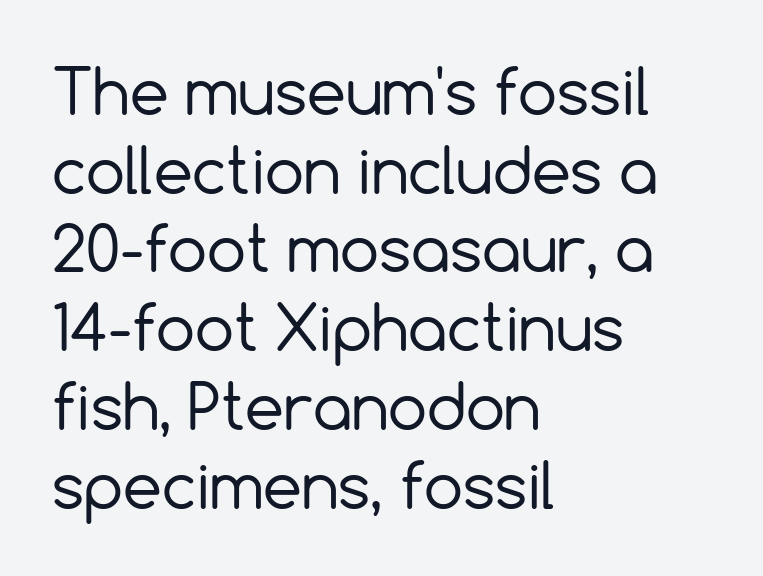
The image shows 62 px regular-weight sans-serif type, upright; set left-aligned, normal line spacing (1.27x), normal letter spacing, not underlined; a medium x-height.
